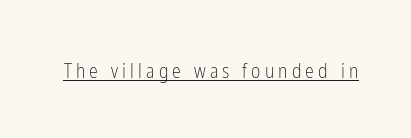
What stands out about the letter spacing? Its width — letters are far apart. Descenders here cross a horizontal rule under the line. The weight tops out at a normal text grade. Style check: upright.
